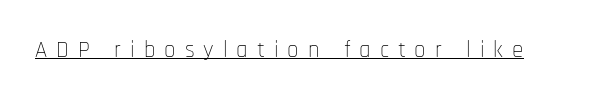
{"italic": "no", "bold": "no", "underline": "yes", "letter_spacing": "wide", "letter_spacing_em": 0.39, "glyph_px": 23}
